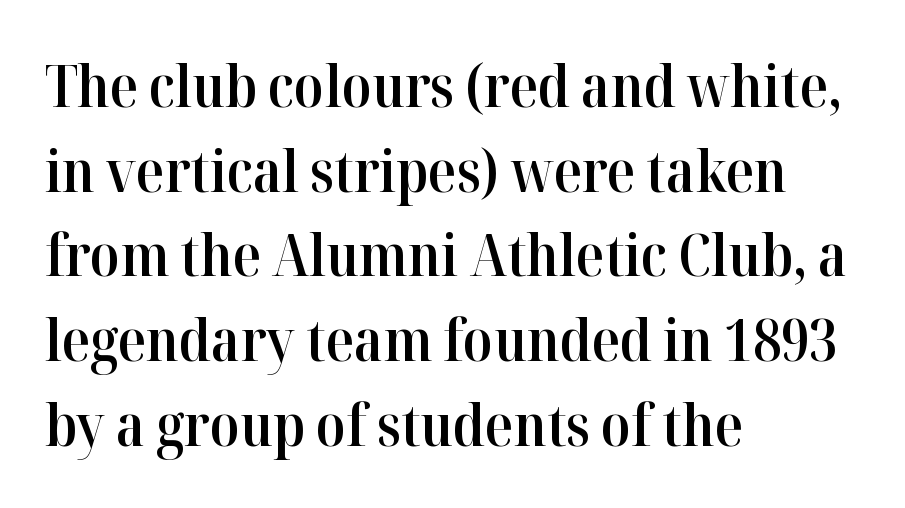
{"serif": "yes", "italic": "no", "bold": "semi", "weight": "semibold", "width": "normal", "stroke_contrast": "high", "x_height": "medium", "monospaced": "no", "underline": "no", "align": "left", "line_spacing": "normal", "line_spacing_ratio": 1.46, "letter_spacing": "normal", "letter_spacing_em": 0.0, "glyph_px": 58}
